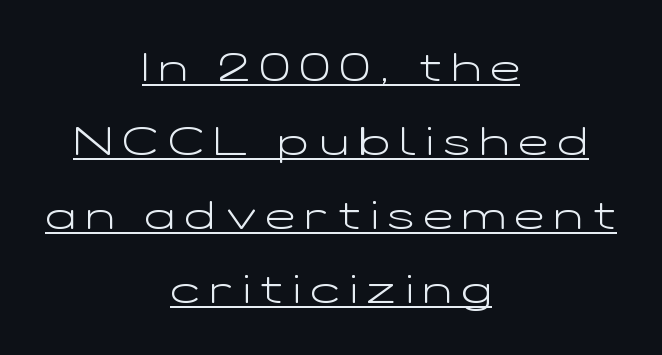
A light-to-regular cut is what we see here. The rendered words wear a rule along their underside. The type family on display is of the sans-serif kind. The letters are spread apart with noticeably loose tracking.
